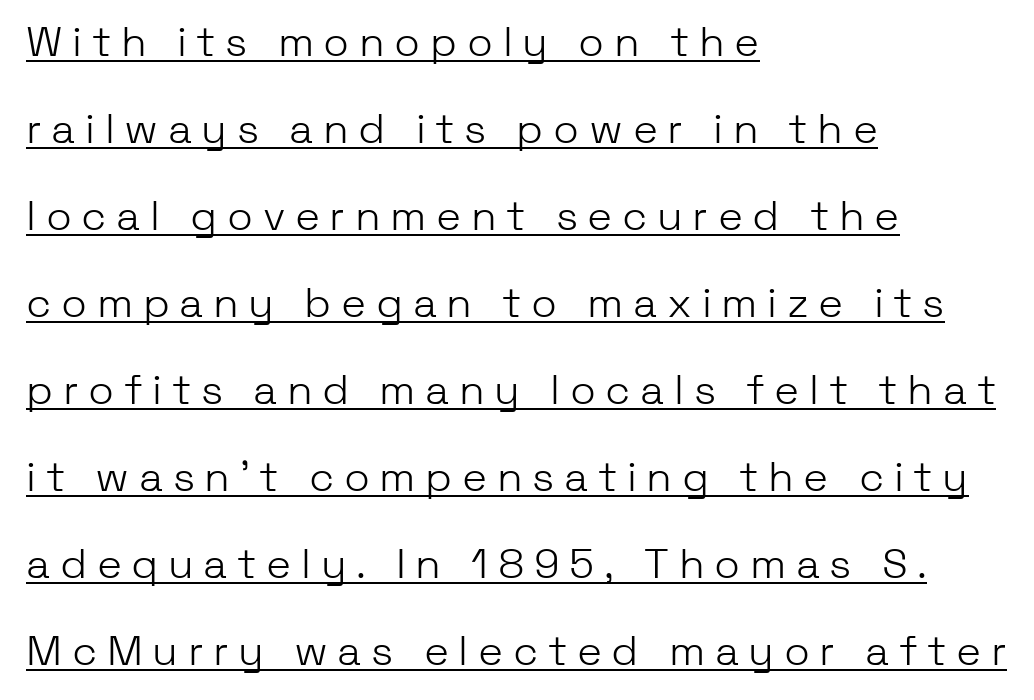
Q: Is the text bold? A: No.
Q: Is the text italic (slanted)? A: No, it is upright.
Q: Is the typeface a serif or a sans-serif typeface? A: Sans-serif.
Q: Is the text underlined? A: Yes.
Q: How is the paragraph aligned? A: Left-aligned.
Q: Is the spacing between letters normal or unusually wide? A: Unusually wide.
Q: Is the spacing between lines tight, normal or loose? A: Loose.
Q: Width (condensed, normal, or wide)? A: Normal.
Q: Stroke contrast? A: Low.
Q: x-height? A: Medium.
Q: Monospaced? A: No.
